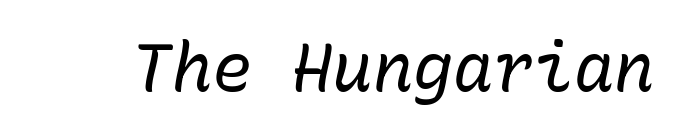
{"italic": "yes", "lean": "right", "slant_degrees": 10, "bold": "no", "weight": "regular", "width": "normal", "stroke_contrast": "low", "x_height": "medium", "monospaced": "yes", "underline": "no", "letter_spacing": "normal", "letter_spacing_em": 0.0, "glyph_px": 67}
